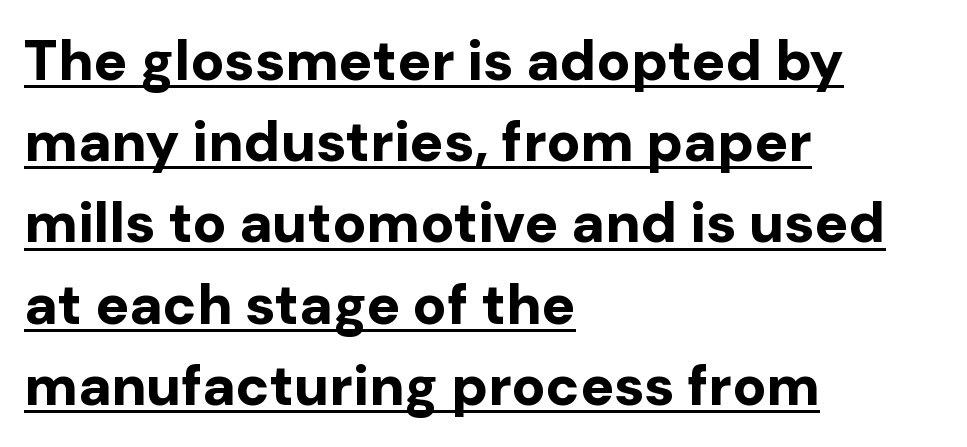
Normally led — the rows are evenly, conventionally spaced. Varying glyph widths throughout — classic text-font behaviour. This is roman type, the default non-slanted kind. Caption: bold face, heavy strokes. The text was rendered using a sans face with plain stroke endings. These lines keep a tight, regular rhythm from letter to letter.
